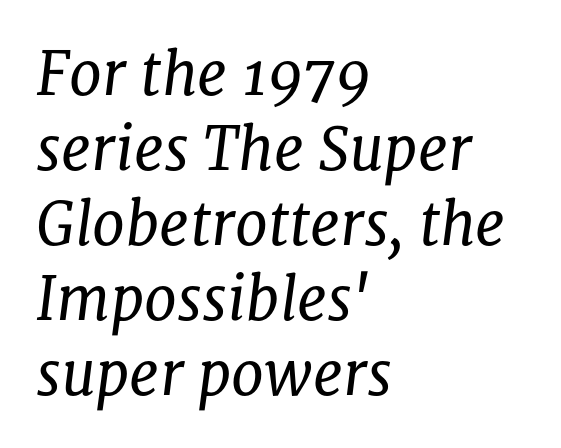
The image shows 59 px regular-weight serif type, italic (leaning right); set left-aligned, normal line spacing (1.27x), normal letter spacing, not underlined; low stroke contrast and a medium x-height.
